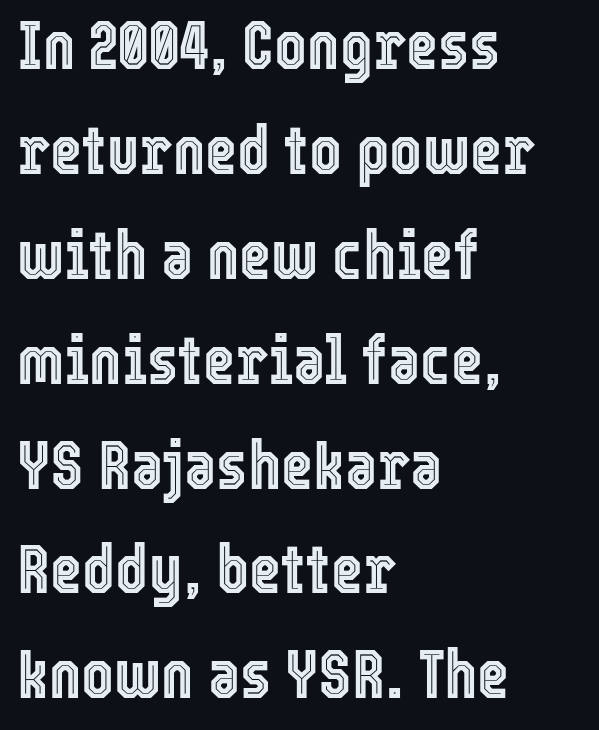
{"italic": "no", "width": "condensed", "x_height": "medium", "monospaced": "no", "underline": "no", "align": "left", "line_spacing": "normal", "line_spacing_ratio": 1.52, "letter_spacing": "normal", "letter_spacing_em": 0.0, "glyph_px": 69}
